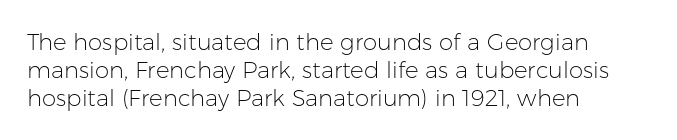
{"italic": "no", "bold": "no", "underline": "no", "align": "left", "line_spacing_ratio": 1.22, "letter_spacing": "normal", "letter_spacing_em": 0.0, "glyph_px": 23}
